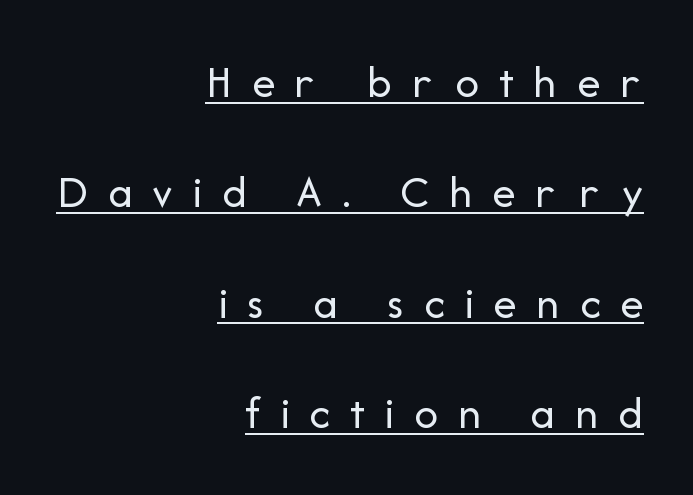
{"serif": "no", "italic": "no", "bold": "no", "weight": "regular", "width": "normal", "stroke_contrast": "low", "x_height": "medium", "monospaced": "no", "underline": "yes", "align": "right", "line_spacing": "loose", "line_spacing_ratio": 2.35, "letter_spacing": "wide", "letter_spacing_em": 0.42, "glyph_px": 47}
